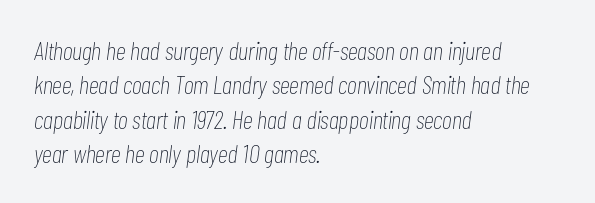
Q: Is the text bold? A: No.
Q: Is the text italic (slanted)? A: Yes, it leans right by about 7 degrees.
Q: Is the text underlined? A: No.
Q: How is the paragraph aligned? A: Left-aligned.
Q: Is the spacing between letters normal or unusually wide? A: Normal.
Q: Is the spacing between lines tight, normal or loose? A: Normal.
